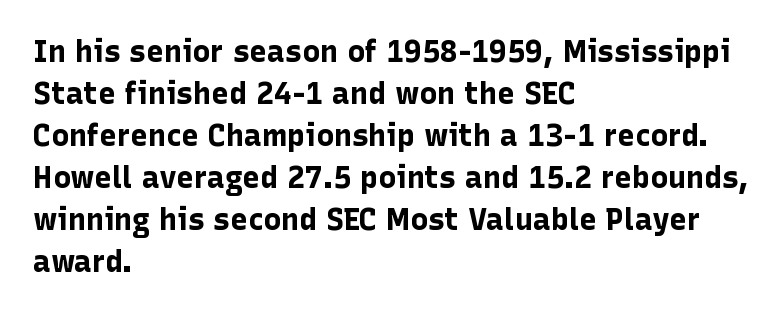
The image shows 30 px bold sans-serif type, upright; set left-aligned, normal line spacing (1.4x), normal letter spacing, not underlined; low stroke contrast and a medium x-height.
